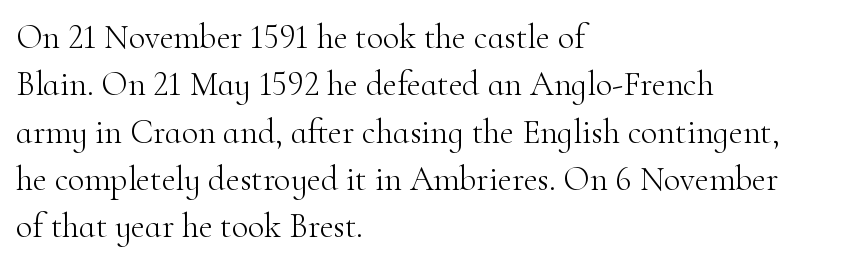
Q: Is the text bold? A: No.
Q: Is the text italic (slanted)? A: No, it is upright.
Q: Is the typeface a serif or a sans-serif typeface? A: Serif.
Q: Is the text underlined? A: No.
Q: How is the paragraph aligned? A: Left-aligned.
Q: Is the spacing between letters normal or unusually wide? A: Normal.
Q: Is the spacing between lines tight, normal or loose? A: Normal.
Q: Width (condensed, normal, or wide)? A: Normal.
Q: Stroke contrast? A: High.
Q: x-height? A: Small.
Q: Monospaced? A: No.
